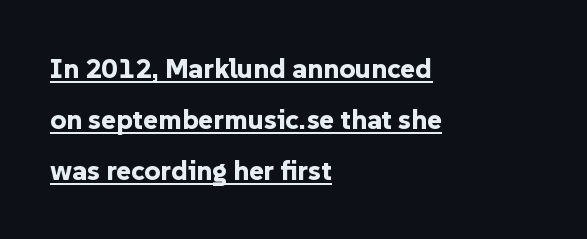
Line starts are locked; line ends wander. Like a heading marked for emphasis, these lines bear an underscore. Style check: upright. Each letter's strokes conclude bluntly, with no projecting serifs. Is the letter spacing exaggerated? No — it looks like the ordinary default.
